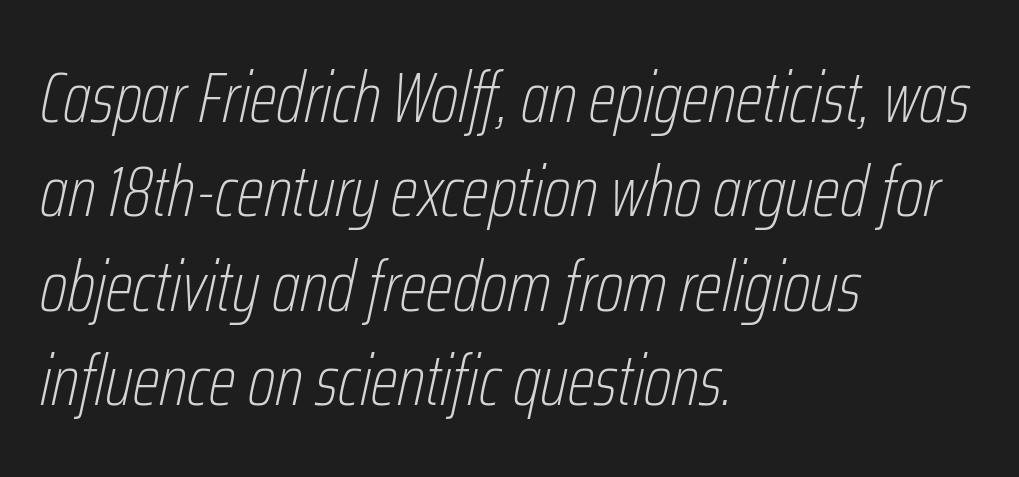
The foot of each line stays bare and open. Is this a fixed-width face? No — the glyphs have proportional, varying widths. The rag falls on the right side of this text block. The face looks like a standard text weight, possibly lighter. This sample uses an oblique cut, with every glyph tilted off the vertical. Glyph-to-glyph distance matches everyday printed text.
